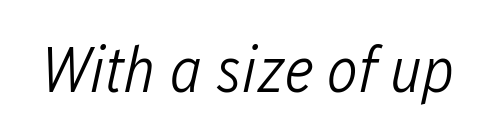
The passage shown is not underscored anywhere. This sample uses an oblique cut, with every glyph tilted off the vertical. The face used here is proportionally spaced, like ordinary book or web type. The weight tops out at a normal text grade. Tracking value appears to be zero — textbook default spacing.
